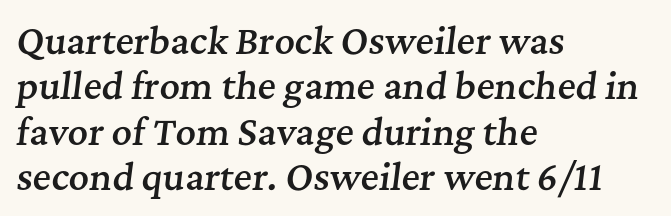
The image shows 35 px semibold serif type, italic (leaning right); set left-aligned, normal line spacing (1.3x), normal letter spacing, not underlined; medium stroke contrast and a medium x-height.
